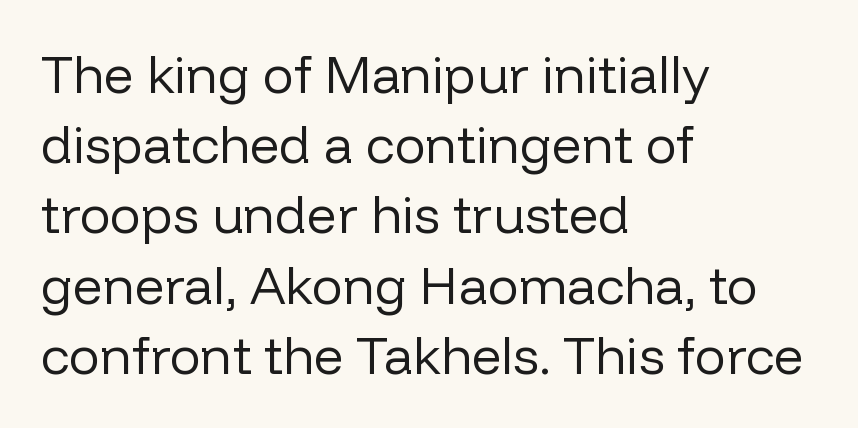
Q: Is the text bold? A: No.
Q: Is the text italic (slanted)? A: No, it is upright.
Q: Is the typeface a serif or a sans-serif typeface? A: Sans-serif.
Q: Is the text underlined? A: No.
Q: How is the paragraph aligned? A: Left-aligned.
Q: Is the spacing between letters normal or unusually wide? A: Normal.
Q: Is the spacing between lines tight, normal or loose? A: Normal.
Q: Width (condensed, normal, or wide)? A: Normal.
Q: Stroke contrast? A: Low.
Q: x-height? A: Medium.
Q: Monospaced? A: No.
